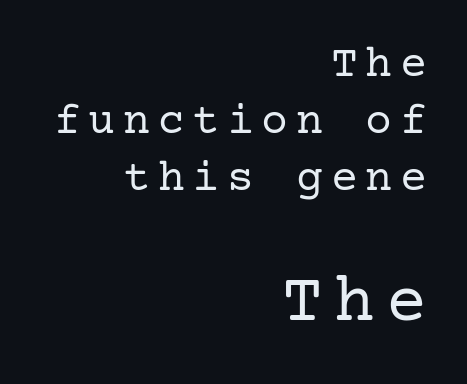
{"serif": "yes", "italic": "no", "bold": "no", "weight": "regular", "width": "normal", "stroke_contrast": "low", "x_height": "medium", "underline": "no", "align": "right", "line_spacing": "normal", "line_spacing_ratio": 1.27, "larger_block": "second", "size_ratio": 1.51, "glyph_px": 68}
